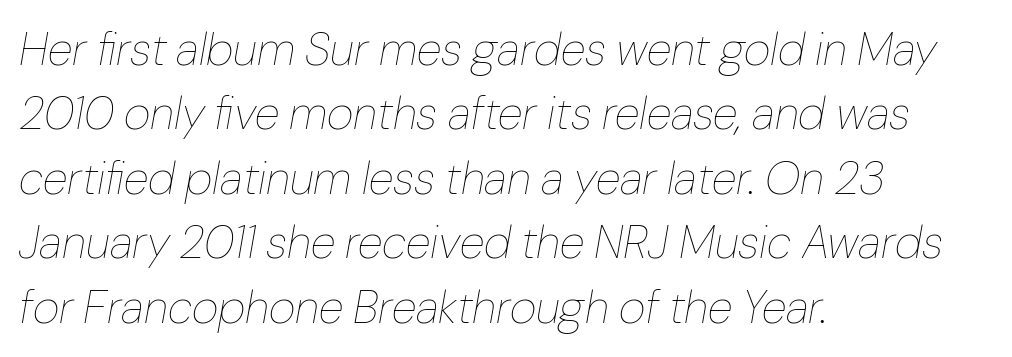
The image shows 46 px thin type, italic (leaning right); set left-aligned, normal line spacing (1.4x), normal letter spacing, not underlined; low stroke contrast and a medium x-height.
